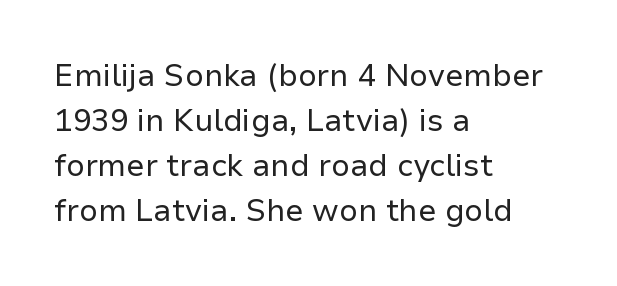
Casual observation: everything's shoved over to the left. The line texture is even and compact thanks to regular tracking. A bare baseline throughout the passage. Each letter's strokes conclude bluntly, with no projecting serifs. The letters advance in unequal steps, a hallmark of proportional type. Is the stroke heavy? The answer is a plain regular-or-lighter.
